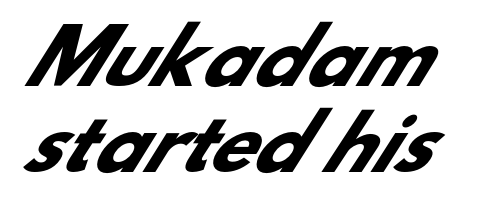
These lines are rendered in a variable-pitch font. A typesetter would call this zero additional tracking. Decoration check: the copy has no underline. Teacher's note: observe the even left margin — that is flush-left alignment. In terms of weight, the rendering is a true, heavy bold. Font category for this specimen: sans-serif.
